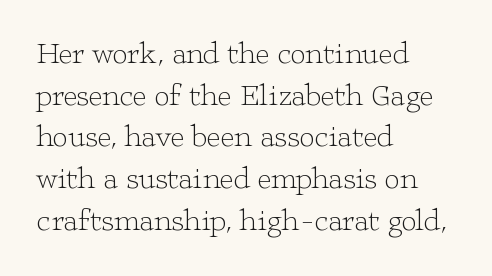
Proportional: the letters do not fall into vertical columns. How would I describe the line gaps? Plain and ordinary. Is the block centered? No — it sits flush against the left margin. Each row of text sits above clean, open space. Regarding serifs, this sample has them.
